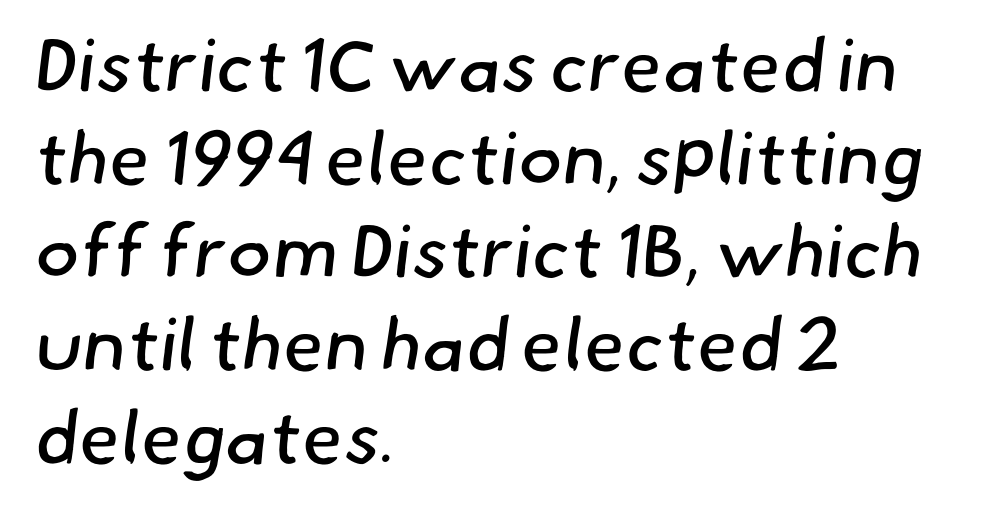
Q: Is the text bold? A: No.
Q: Is the typeface a serif or a sans-serif typeface? A: Sans-serif.
Q: Is the text underlined? A: No.
Q: How is the paragraph aligned? A: Left-aligned.
Q: Is the spacing between letters normal or unusually wide? A: Normal.
Q: Width (condensed, normal, or wide)? A: Normal.
Q: Stroke contrast? A: Low.
Q: x-height? A: Small.
Q: Monospaced? A: No.
